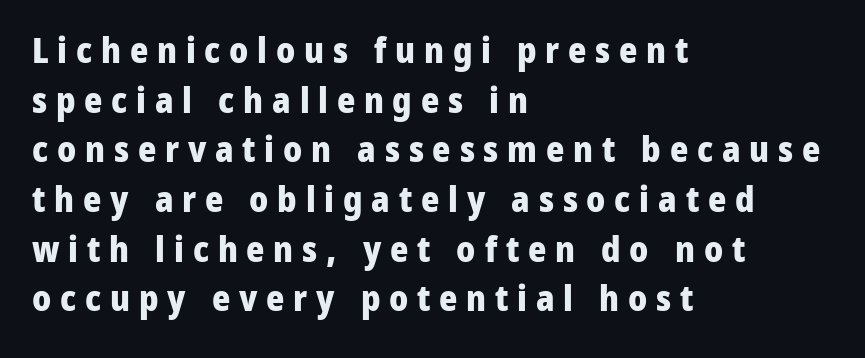
{"serif": "no", "italic": "no", "bold": "yes", "weight": "heavy", "width": "normal", "stroke_contrast": "low", "x_height": "medium", "monospaced": "no", "underline": "no", "align": "left", "line_spacing": "normal", "line_spacing_ratio": 1.42, "letter_spacing": "wide", "letter_spacing_em": 0.25, "glyph_px": 35}
